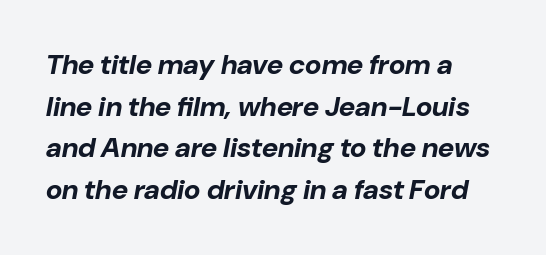
The image shows 28 px bold type, italic (leaning right); set left-aligned, normal line spacing (1.49x), normal letter spacing, not underlined; low stroke contrast and a medium x-height.
